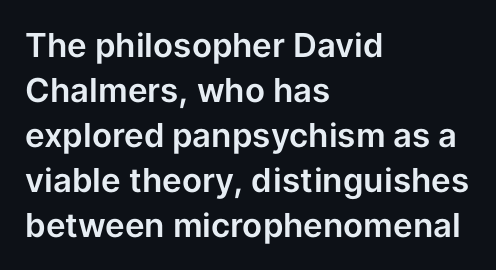
The image shows 33 px sans-serif type, upright; set left-aligned, normal line spacing (1.36x), normal letter spacing, not underlined; low stroke contrast and a medium x-height.
